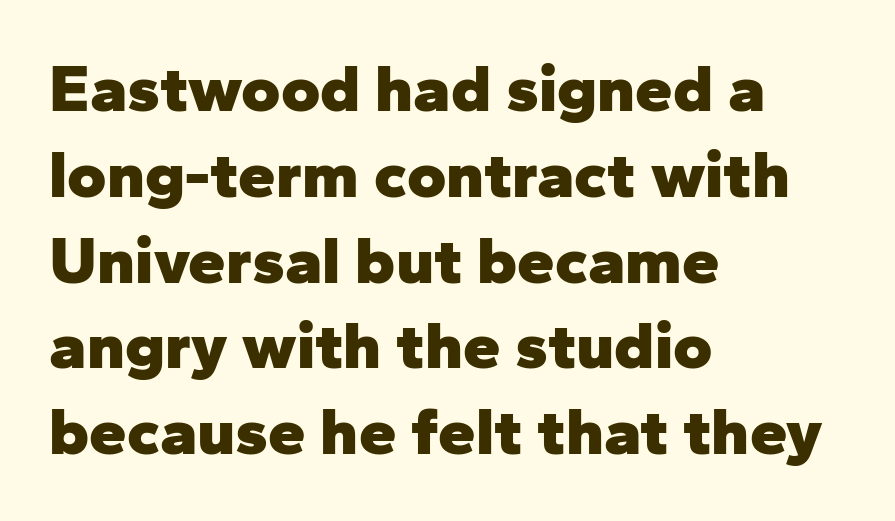
The strip under each line holds only bare page. The paragraph has a hard left edge and a soft right edge. The passage shown has conventional tracking throughout. These lines carry a lot of weight — the face is fully bold. Spacing verdict: proportional, widths tailored to each character. Summary of vertical rhythm: regular, with standard interline spacing.
